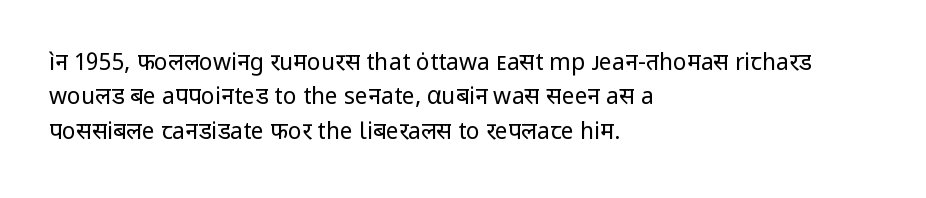
The vertical gap from one line to the next is medium. These lines were composed using upright roman letters. Horizontal alignment here is leftward, the default for most running prose. The gaps between neighbouring characters are ordinary and unremarkable. Weight: regular or lighter.
